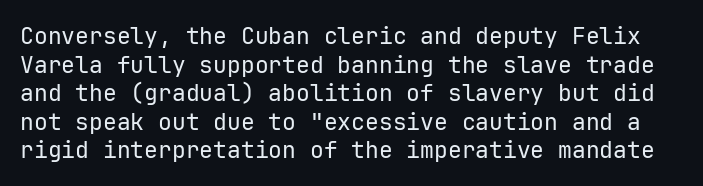
Q: Is the text bold? A: No.
Q: Is the text italic (slanted)? A: No, it is upright.
Q: Is the text underlined? A: No.
Q: Is the spacing between letters normal or unusually wide? A: Normal.
